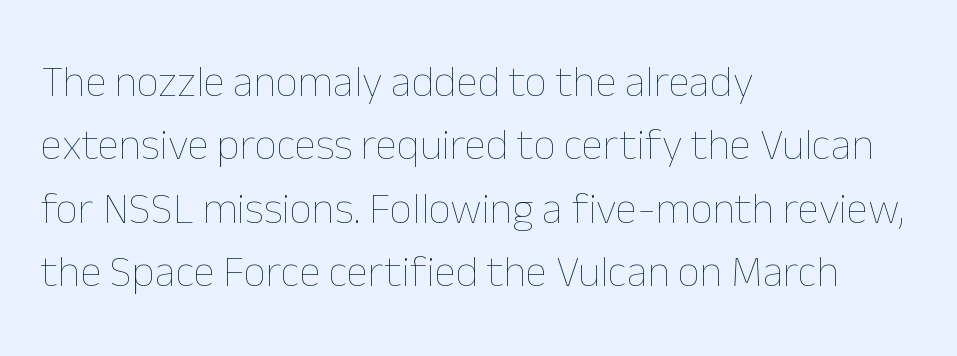
{"italic": "no", "bold": "no", "weight": "thin", "width": "normal", "stroke_contrast": "low", "x_height": "medium", "monospaced": "no", "underline": "no", "align": "left", "line_spacing": "normal", "line_spacing_ratio": 1.44, "letter_spacing": "normal", "letter_spacing_em": 0.0, "glyph_px": 44}
